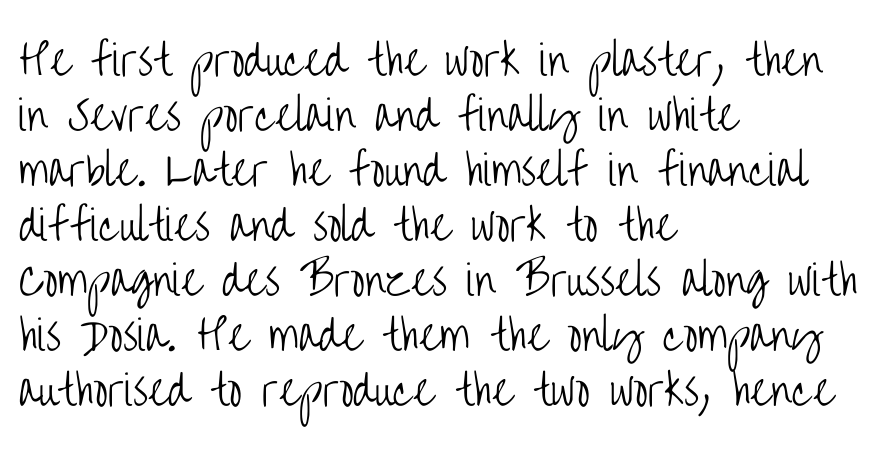
The image shows 41 px light, condensed sans-serif type, upright; set left-aligned, normal line spacing (1.34x), normal letter spacing, not underlined; low stroke contrast and a large x-height.
